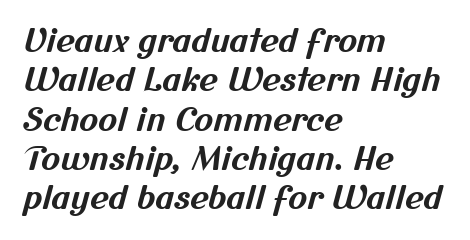
{"serif": "no", "bold": "yes", "weight": "bold", "width": "normal", "stroke_contrast": "medium", "x_height": "medium", "monospaced": "no", "underline": "no", "align": "left", "line_spacing_ratio": 1.23, "letter_spacing": "normal", "letter_spacing_em": 0.0, "glyph_px": 32}
